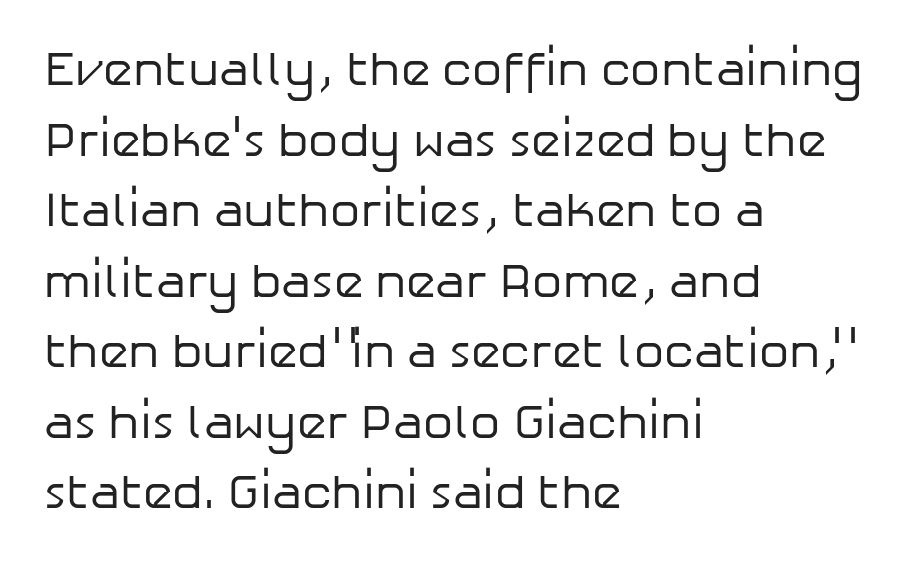
{"serif": "no", "italic": "no", "bold": "no", "weight": "regular", "width": "normal", "stroke_contrast": "low", "x_height": "medium", "monospaced": "no", "underline": "no", "align": "left", "line_spacing": "normal", "line_spacing_ratio": 1.47, "letter_spacing": "normal", "letter_spacing_em": 0.0, "glyph_px": 48}
